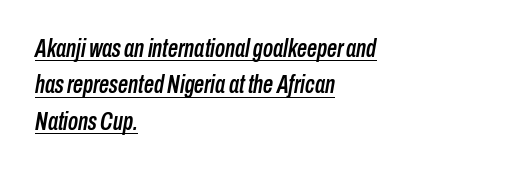
The image shows 25 px text type, italic (leaning right); set left-aligned, normal line spacing (1.46x), normal letter spacing, underlined.
